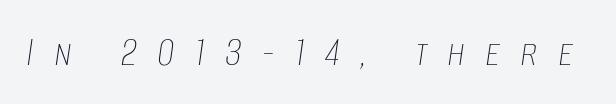
Q: Is the text bold? A: No.
Q: Is the text italic (slanted)? A: Yes, it leans right by about 8 degrees.
Q: Is the text underlined? A: No.
Q: Is the spacing between letters normal or unusually wide? A: Unusually wide.
Q: Width (condensed, normal, or wide)? A: Condensed.
Q: Stroke contrast? A: Low.
Q: x-height? A: Large.
Q: Monospaced? A: No.
